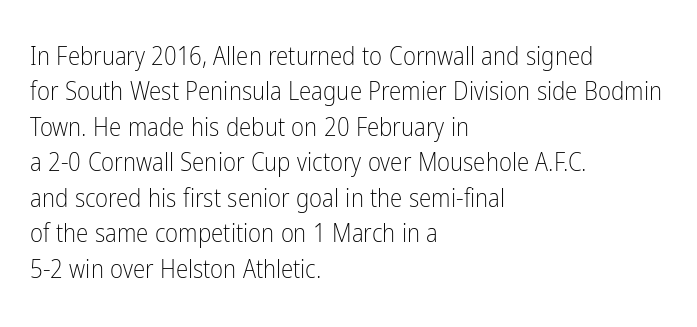
Plain, unruled lines of type. Is the type heavy? It reads as light-to-regular instead. Interline gaps are of average width in this sample. In terms of posture, this sample is upright. These lines are set flush left with a ragged right edge. Nothing unusual about the tracking: characters are spaced as the font intends.
